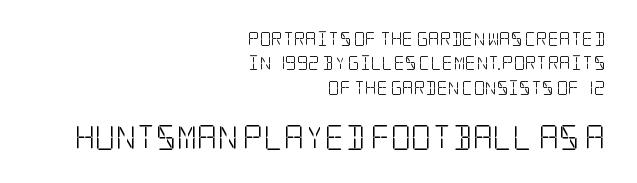
Q: Is the text bold? A: No.
Q: Is the text italic (slanted)? A: No, it is upright.
Q: Is the text underlined? A: No.
Q: How is the paragraph aligned? A: Right-aligned.
Q: Is the spacing between letters normal or unusually wide? A: Normal.
Q: Which block of text is set in a larger size, the first (top) or the second (bottom)? A: The second (bottom) one.
